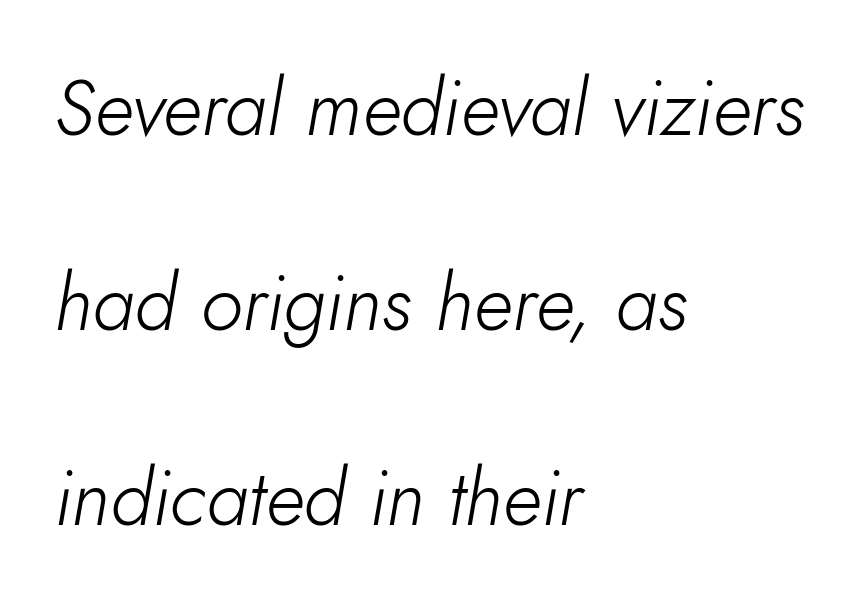
Q: Is the text bold? A: No.
Q: Is the text italic (slanted)? A: Yes, it leans right by about 10 degrees.
Q: Is the text underlined? A: No.
Q: How is the paragraph aligned? A: Left-aligned.
Q: Is the spacing between letters normal or unusually wide? A: Normal.
Q: Is the spacing between lines tight, normal or loose? A: Loose.
Q: Width (condensed, normal, or wide)? A: Normal.
Q: Stroke contrast? A: Low.
Q: x-height? A: Small.
Q: Monospaced? A: No.
